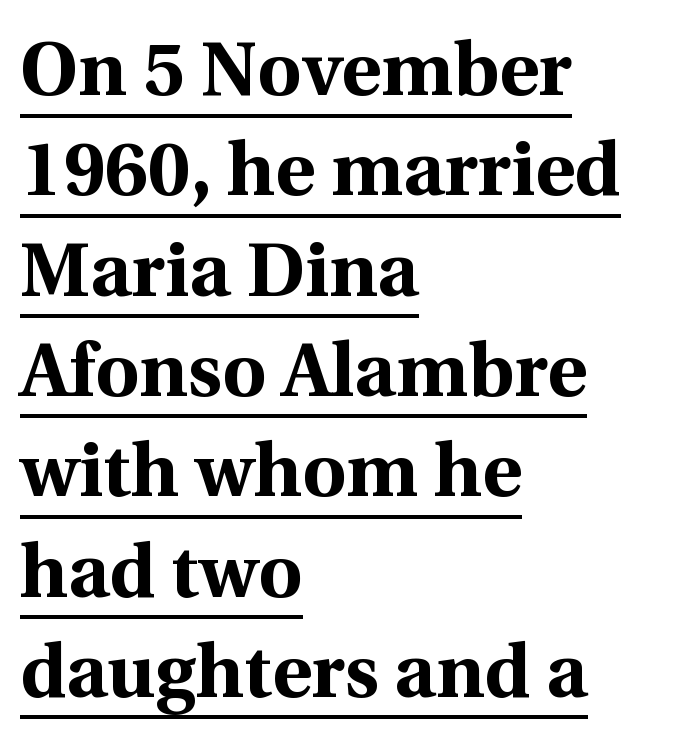
The image shows 76 px bold serif type, upright; set left-aligned, normal line spacing (1.32x), normal letter spacing, underlined; a medium x-height.
